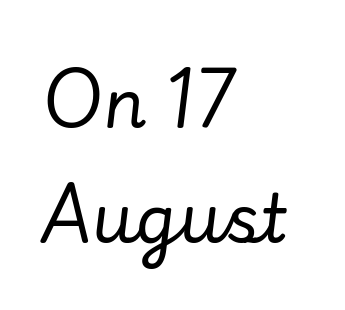
The image shows 67 px regular-weight type, italic (leaning right); set left-aligned, line spacing 1.72x, normal letter spacing, not underlined; low stroke contrast and a small x-height.
